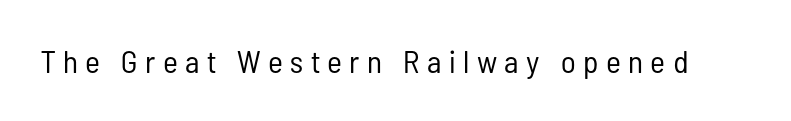
The image shows 32 px regular-weight, condensed sans-serif type, upright; set unusually wide letter spacing (+0.23 em), not underlined; low stroke contrast and a medium x-height.
